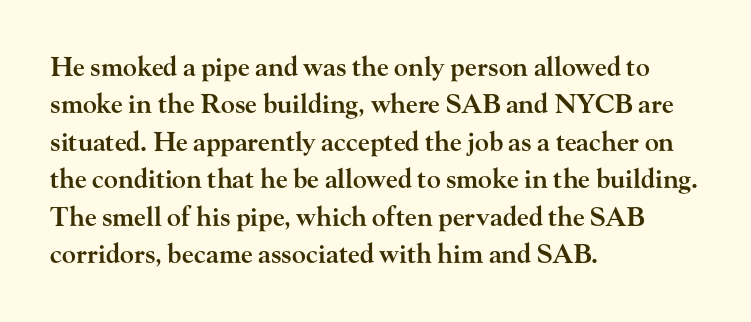
{"italic": "no", "bold": "semi", "underline": "no", "align": "left", "line_spacing": "normal", "line_spacing_ratio": 1.44, "letter_spacing": "normal", "letter_spacing_em": 0.0, "glyph_px": 26}
